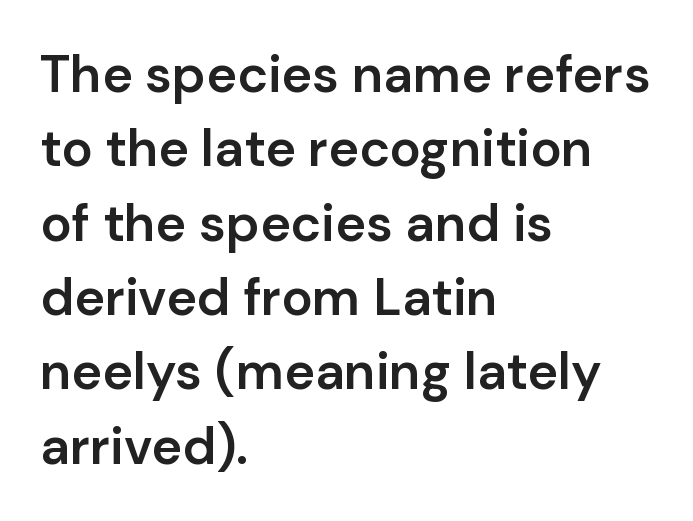
The image shows 52 px semibold sans-serif type, upright; set left-aligned, normal line spacing (1.43x), normal letter spacing, not underlined; low stroke contrast and a medium x-height.
